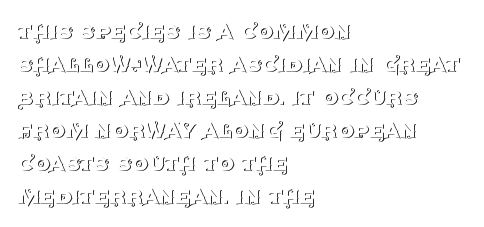
Q: Is the text bold? A: No.
Q: Is the text italic (slanted)? A: No, it is upright.
Q: Is the text underlined? A: No.
Q: How is the paragraph aligned? A: Left-aligned.
Q: Is the spacing between letters normal or unusually wide? A: Normal.
Q: Is the spacing between lines tight, normal or loose? A: Normal.
